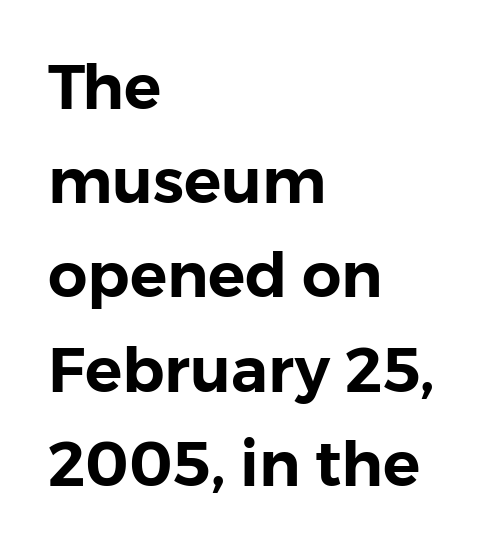
Q: Is the text italic (slanted)? A: No, it is upright.
Q: Is the typeface a serif or a sans-serif typeface? A: Sans-serif.
Q: Is the text underlined? A: No.
Q: How is the paragraph aligned? A: Left-aligned.
Q: Is the spacing between letters normal or unusually wide? A: Normal.
Q: Is the spacing between lines tight, normal or loose? A: Normal.
Q: Width (condensed, normal, or wide)? A: Normal.
Q: Stroke contrast? A: Low.
Q: x-height? A: Medium.
Q: Monospaced? A: No.
